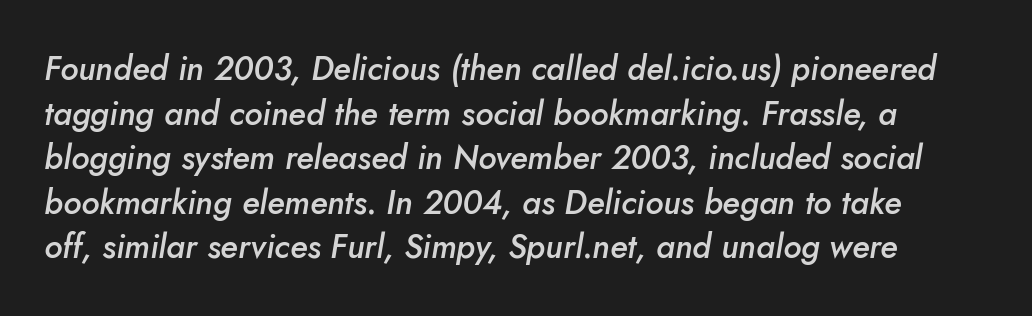
{"italic": "yes", "lean": "right", "slant_degrees": 5, "bold": "semi", "weight": "semibold", "width": "normal", "stroke_contrast": "low", "x_height": "small", "monospaced": "no", "underline": "no", "line_spacing": "normal", "line_spacing_ratio": 1.35, "letter_spacing": "normal", "letter_spacing_em": 0.0, "glyph_px": 33}
